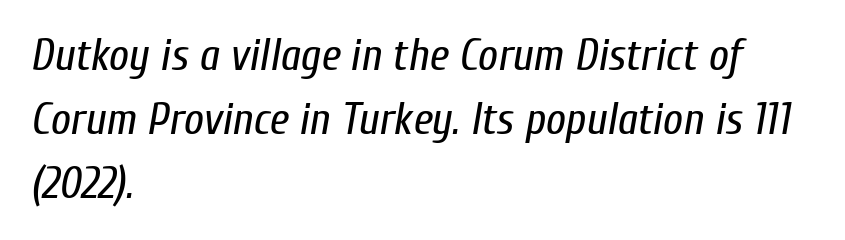
The letters sit at their default tracking, neither squeezed nor spread. Left-aligned paragraph, ragged on the right. Italic? Definitely — the glyphs are oblique. Each row of text sits above clean, open space.
